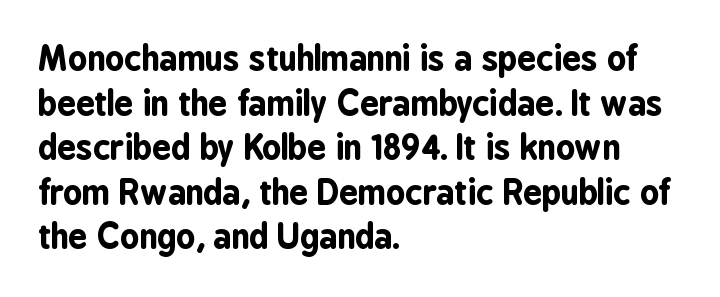
Proportional: the letters do not fall into vertical columns. Nobody touched the tracking dial on this one. Classification — sans serif. This block has exactly the height ordinary leading produces. Check the space under the baseline: it is left empty. Quick note: not italic, upright.
